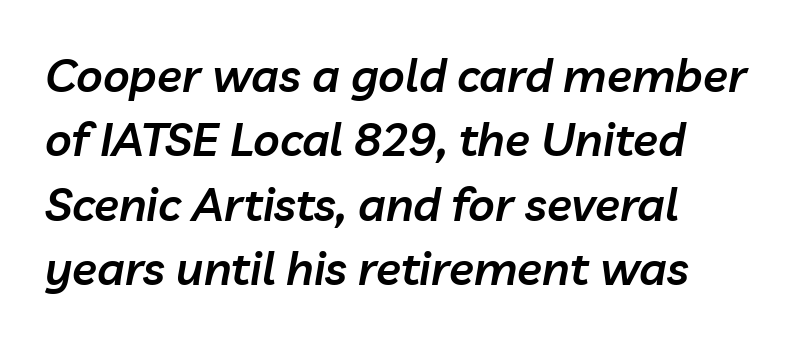
Set as a demibold, roughly 600 on the weight scale. Which margin do the lines hug? The left one — the right edge is uneven. Tracking here is standard; glyphs follow each other at the usual distance. The passage shown leans; its letterforms are oblique. The words here are not underlined.
